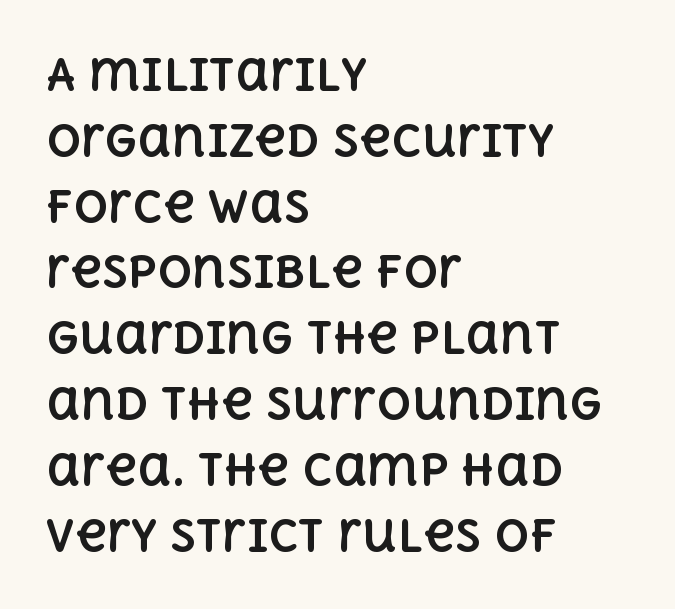
Q: Is the text bold? A: Yes.
Q: Is the text italic (slanted)? A: No, it is upright.
Q: Is the text underlined? A: No.
Q: How is the paragraph aligned? A: Left-aligned.
Q: Is the spacing between letters normal or unusually wide? A: Normal.
Q: Is the spacing between lines tight, normal or loose? A: Normal.
Q: Width (condensed, normal, or wide)? A: Normal.
Q: x-height? A: Large.
Q: Monospaced? A: No.
